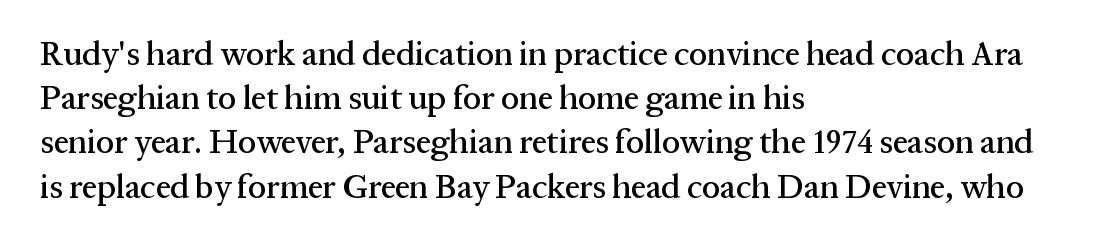
{"serif": "yes", "italic": "no", "width": "normal", "stroke_contrast": "medium", "x_height": "medium", "monospaced": "no", "underline": "no", "align": "left", "line_spacing": "normal", "line_spacing_ratio": 1.34, "letter_spacing": "normal", "letter_spacing_em": 0.0, "glyph_px": 33}
